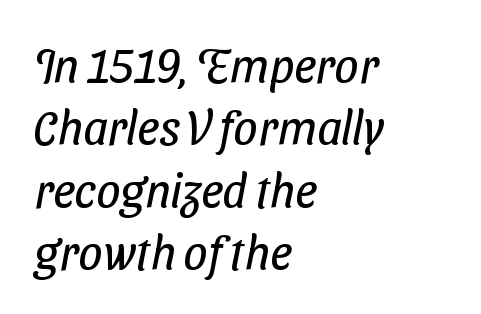
Q: Is the text bold? A: No.
Q: Is the typeface a serif or a sans-serif typeface? A: Sans-serif.
Q: Is the text underlined? A: No.
Q: How is the paragraph aligned? A: Left-aligned.
Q: Is the spacing between letters normal or unusually wide? A: Normal.
Q: Is the spacing between lines tight, normal or loose? A: Normal.
Q: Width (condensed, normal, or wide)? A: Condensed.
Q: Stroke contrast? A: Low.
Q: x-height? A: Medium.
Q: Monospaced? A: No.
